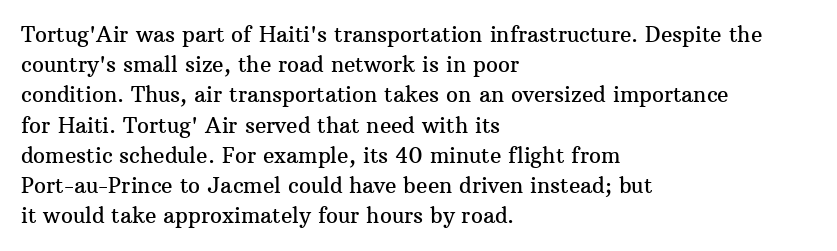
The lines sit at an ordinary, default distance from one another. In terms of posture, this sample is upright. What stands out about the letter spacing? Nothing — it is the standard amount. Leftover space on each line is placed entirely after the last word. Check the space under the baseline: it is left empty.
